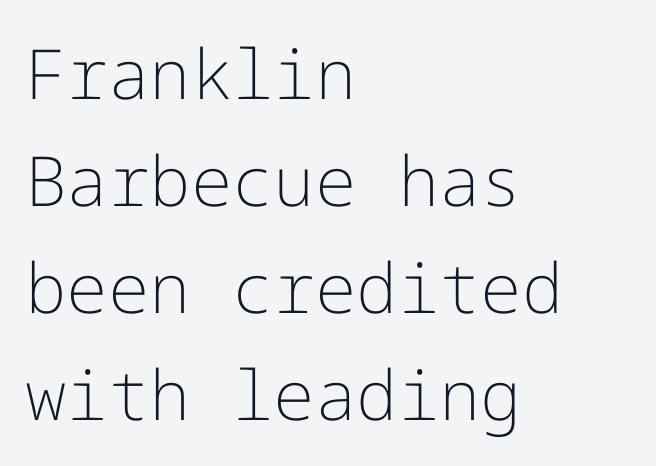
The image shows 69 px light sans-serif type, upright; set left-aligned, normal line spacing (1.55x), normal letter spacing, not underlined; low stroke contrast and a medium x-height.
